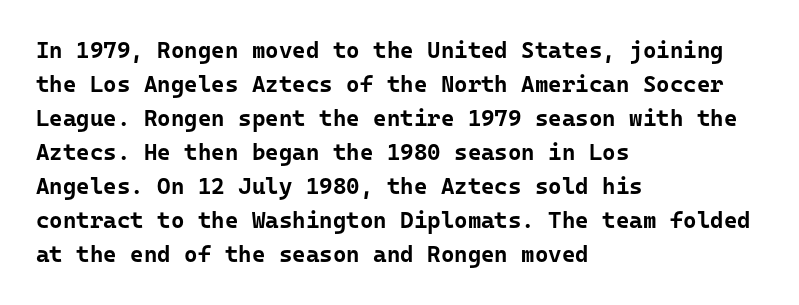
The strip under each line holds only bare page. How are the letters spaced? Ordinarily, with no added tracking. Line spacing here is normal. This rendering uses left alignment, leaving the right contour irregular. When letters stand straight like this, we call the style roman or upright. The rendering uses a bold face; every stroke is thick and dark.
